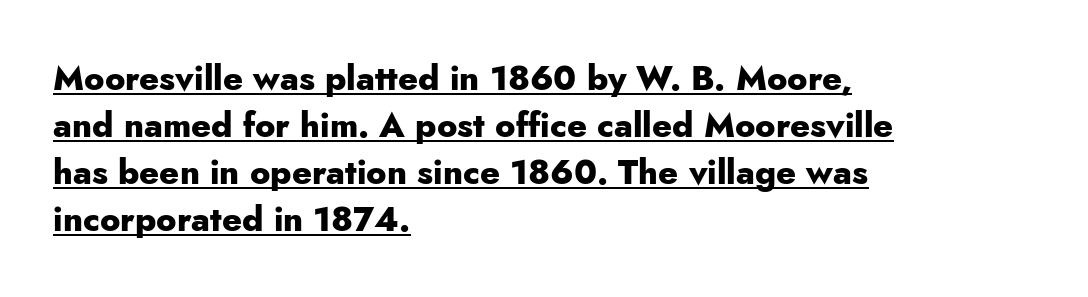
{"serif": "no", "italic": "no", "bold": "yes", "weight": "heavy", "width": "normal", "stroke_contrast": "low", "x_height": "small", "monospaced": "no", "underline": "yes", "align": "left", "line_spacing": "normal", "line_spacing_ratio": 1.38, "letter_spacing": "normal", "letter_spacing_em": 0.0, "glyph_px": 34}
